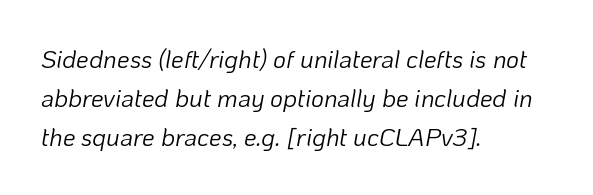
The passage shown is not bold in any degree. Italic? Definitely — the glyphs are oblique. Underlining? Definitely not there. Words appear dense and cohesive because spacing is normal. Each line starts at the same left margin while the right side varies.
